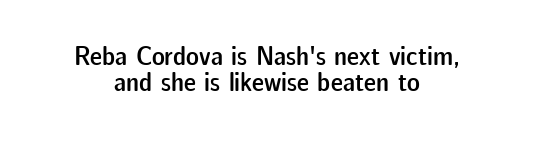
{"italic": "no", "bold": "semi", "underline": "no", "align": "center", "line_spacing": "tight", "line_spacing_ratio": 0.97, "letter_spacing": "normal", "letter_spacing_em": 0.0, "glyph_px": 27}
